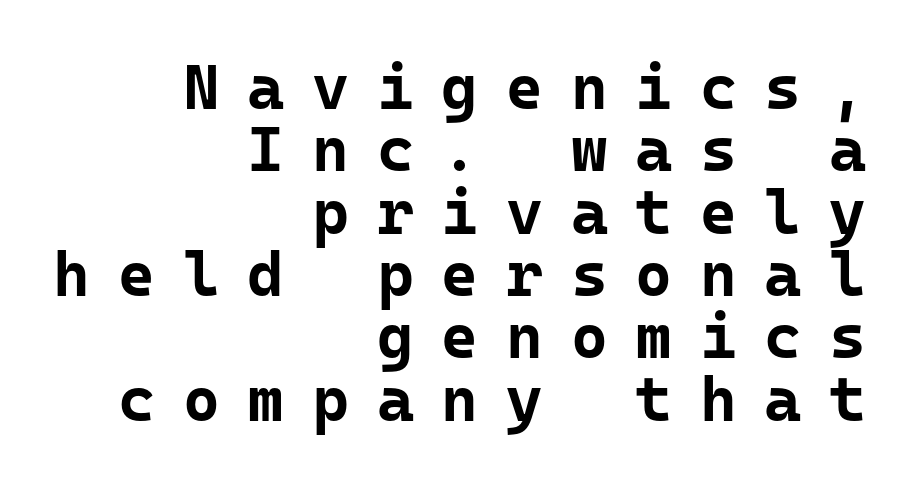
Q: Is the text bold? A: Yes.
Q: Is the text italic (slanted)? A: No, it is upright.
Q: Is the typeface a serif or a sans-serif typeface? A: Sans-serif.
Q: Is the text underlined? A: No.
Q: How is the paragraph aligned? A: Right-aligned.
Q: Is the spacing between letters normal or unusually wide? A: Unusually wide.
Q: Is the spacing between lines tight, normal or loose? A: Tight.
Q: Width (condensed, normal, or wide)? A: Normal.
Q: Stroke contrast? A: Low.
Q: x-height? A: Medium.
Q: Monospaced? A: Yes.
